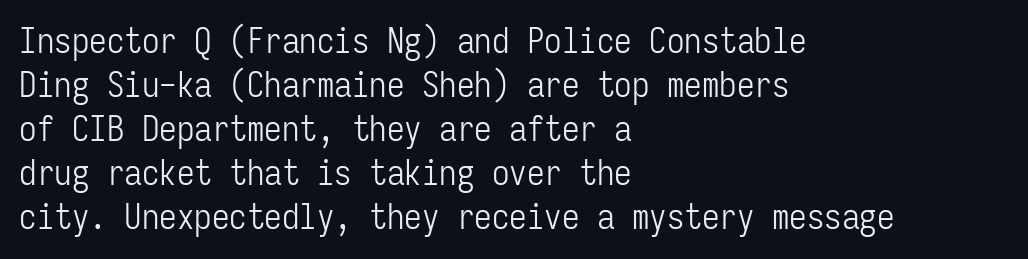
The passage shown is typed in a monospace face where columns stay perfectly aligned. Where is the straight margin? On the left. Check under the words: just untouched page. This is the regular roman posture of the typeface. Words appear dense and cohesive because spacing is normal.
